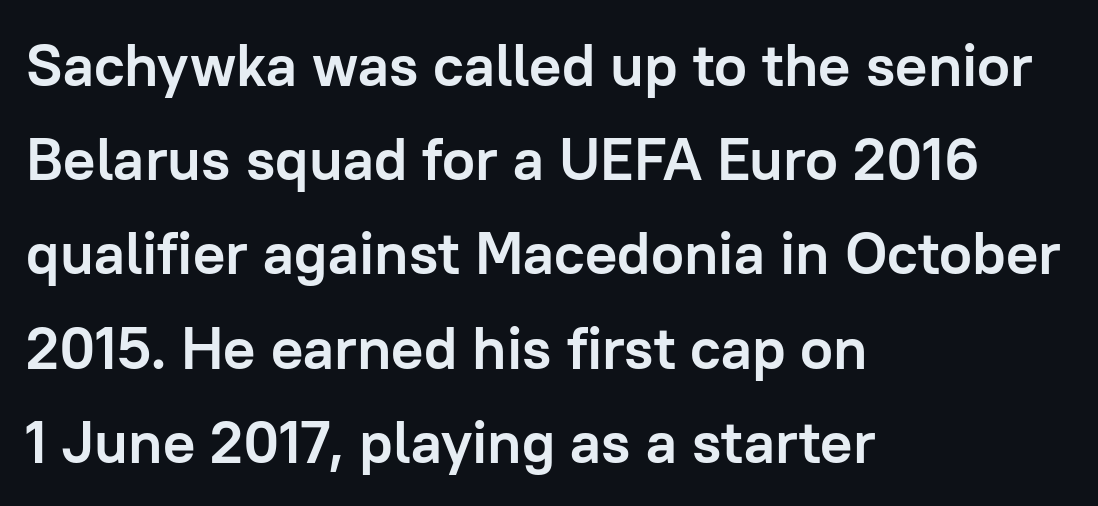
The image shows 60 px semibold sans-serif type, upright; set left-aligned, normal line spacing (1.57x), normal letter spacing, not underlined; low stroke contrast and a medium x-height.
